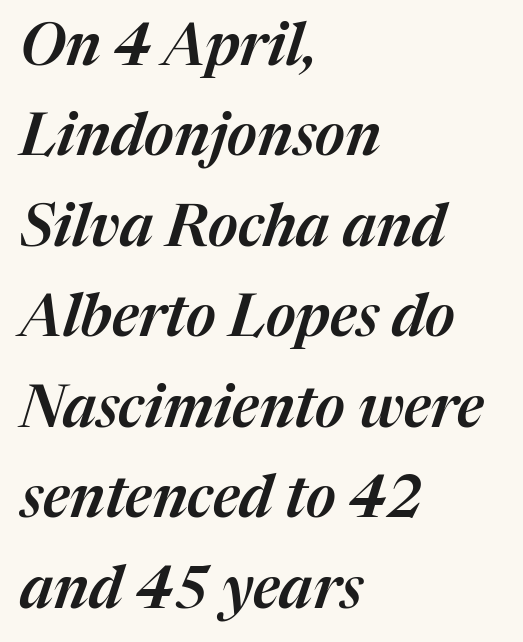
{"italic": "yes", "lean": "right", "slant_degrees": 17, "width": "normal", "stroke_contrast": "medium", "x_height": "medium", "monospaced": "no", "underline": "no", "align": "left", "line_spacing": "normal", "line_spacing_ratio": 1.56, "letter_spacing": "normal", "letter_spacing_em": 0.0, "glyph_px": 58}
